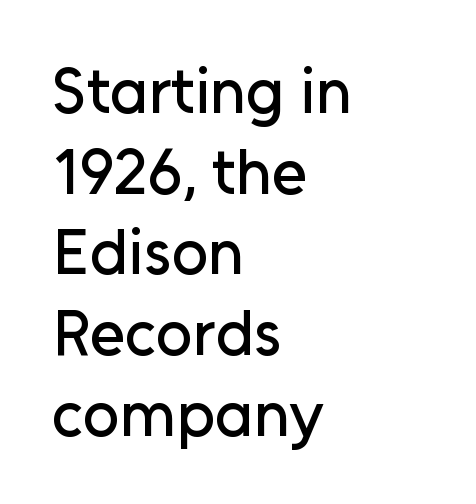
Inter-character spacing is left at the font's built-in metrics. Successive baselines arrive at the customary interval. Descenders are the only things crossing below the line. The typesetter chose a ragged-right arrangement here.
